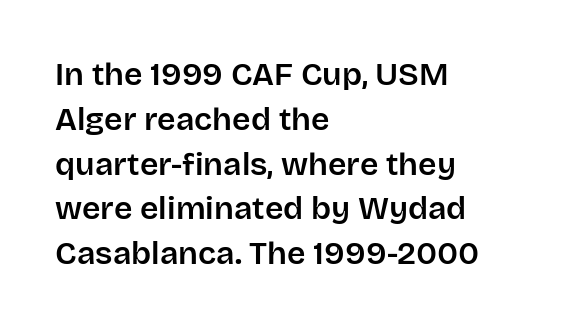
{"serif": "no", "italic": "no", "width": "normal", "stroke_contrast": "low", "x_height": "large", "monospaced": "no", "underline": "no", "align": "left", "line_spacing": "normal", "line_spacing_ratio": 1.4, "letter_spacing": "normal", "letter_spacing_em": 0.0, "glyph_px": 32}
